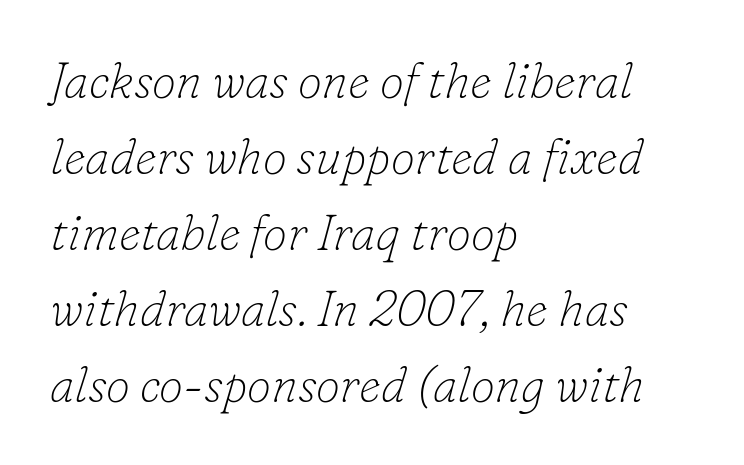
Q: Is the text bold? A: No.
Q: Is the text italic (slanted)? A: Yes, it leans right by about 16 degrees.
Q: Is the typeface a serif or a sans-serif typeface? A: Serif.
Q: Is the text underlined? A: No.
Q: How is the paragraph aligned? A: Left-aligned.
Q: Is the spacing between letters normal or unusually wide? A: Normal.
Q: Is the spacing between lines tight, normal or loose? A: Normal.
Q: Width (condensed, normal, or wide)? A: Normal.
Q: Stroke contrast? A: Low.
Q: x-height? A: Small.
Q: Monospaced? A: No.
